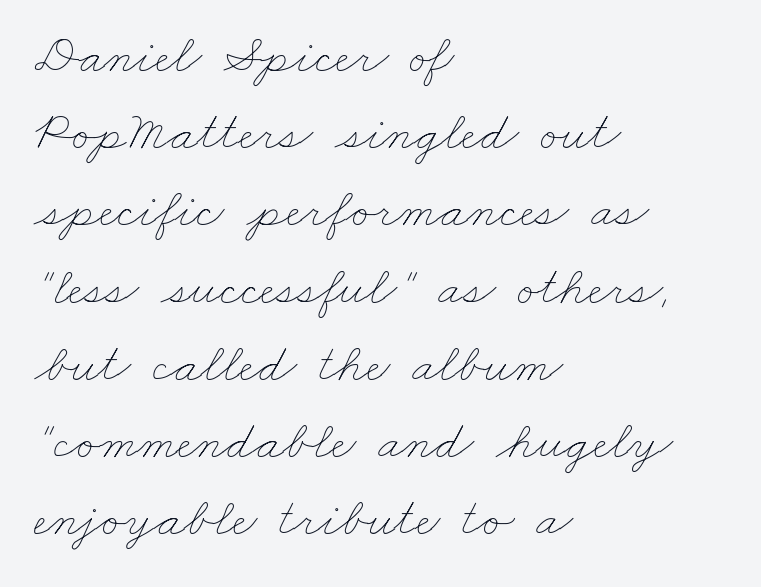
Short note: letters normally spaced. You could not count columns in this text — the font is proportionally spaced. This block has exactly the height ordinary leading produces. The specimen omits any rule beneath the text block's lines.
